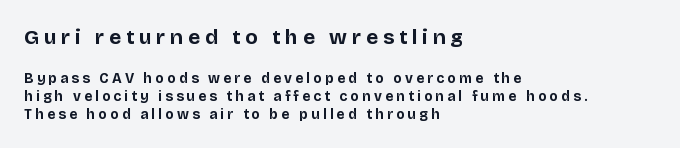
If you drew a ruler down the left edge, every line would touch it. The designer left line spacing at the default. Characters follow at a spacing far wider than the type designer built in. Bigger letters appear in the top chunk; the bottom chunk is reduced. The letters stand straight up with perfectly vertical stems. Honestly, there is no underline to notice here at all.
